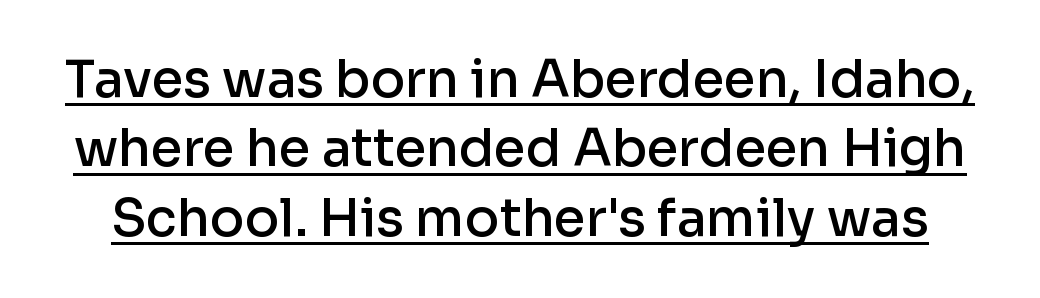
The image shows 51 px semibold sans-serif type, upright; set normal line spacing (1.36x), normal letter spacing, underlined; low stroke contrast and a medium x-height.
